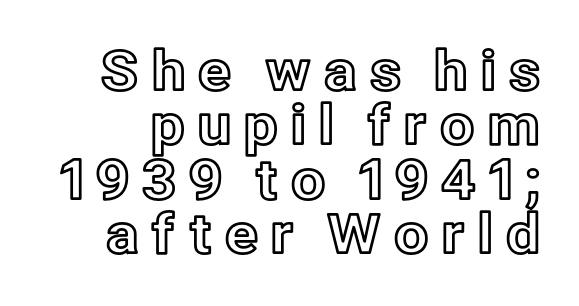
{"italic": "no", "width": "normal", "x_height": "medium", "monospaced": "no", "underline": "no", "line_spacing": "tight", "line_spacing_ratio": 0.99, "letter_spacing": "wide", "letter_spacing_em": 0.2, "glyph_px": 55}
